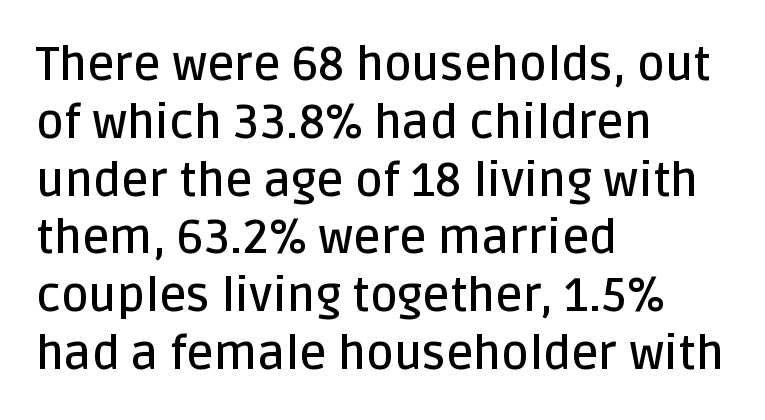
Q: Is the text bold? A: Semi-bold.
Q: Is the text italic (slanted)? A: No, it is upright.
Q: Is the typeface a serif or a sans-serif typeface? A: Sans-serif.
Q: Is the text underlined? A: No.
Q: How is the paragraph aligned? A: Left-aligned.
Q: Is the spacing between letters normal or unusually wide? A: Normal.
Q: Width (condensed, normal, or wide)? A: Normal.
Q: Stroke contrast? A: Low.
Q: x-height? A: Large.
Q: Monospaced? A: No.
